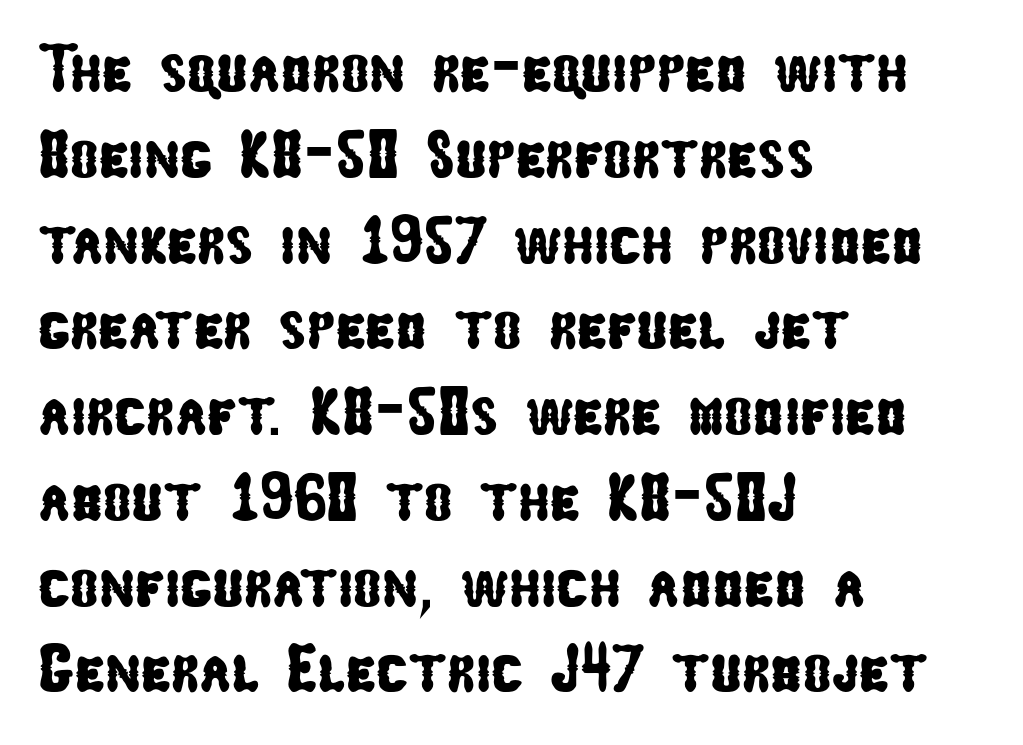
Q: Is the typeface a serif or a sans-serif typeface? A: Sans-serif.
Q: Is the text underlined? A: No.
Q: How is the paragraph aligned? A: Left-aligned.
Q: Is the spacing between letters normal or unusually wide? A: Normal.
Q: Is the spacing between lines tight, normal or loose? A: Normal.
Q: Width (condensed, normal, or wide)? A: Condensed.
Q: Stroke contrast? A: Low.
Q: x-height? A: Medium.
Q: Monospaced? A: No.
